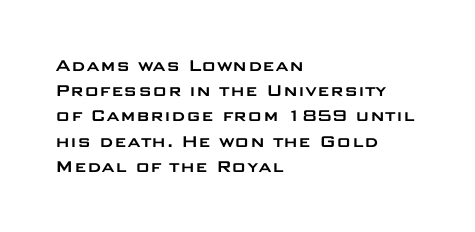
These lines keep a tight, regular rhythm from letter to letter. Successive baselines arrive at the customary interval. Unmarked baselines from the first word to the last. Casual observation: everything's shoved over to the left. This sample uses an upright cut, with every glyph sitting square on the baseline.
